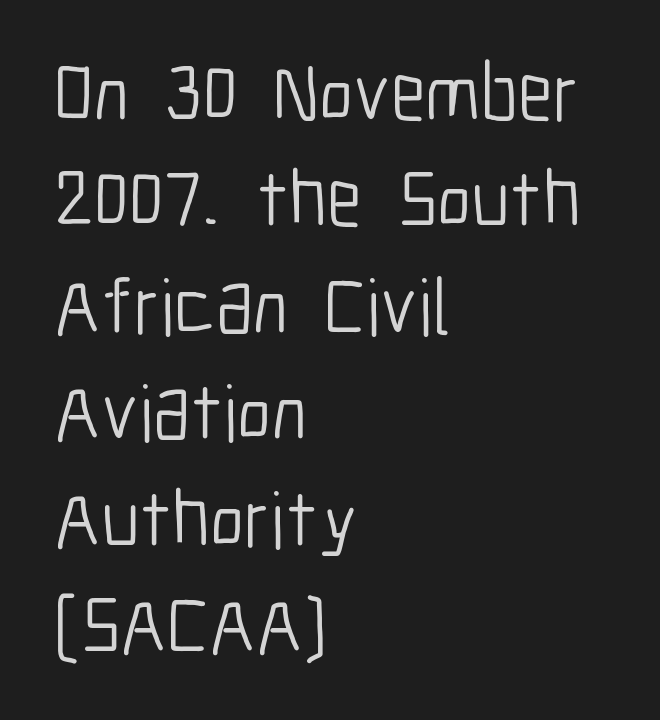
{"serif": "no", "italic": "no", "bold": "no", "weight": "light", "width": "condensed", "stroke_contrast": "low", "x_height": "medium", "monospaced": "no", "underline": "no", "align": "left", "line_spacing": "normal", "line_spacing_ratio": 1.33, "letter_spacing": "normal", "letter_spacing_em": 0.0, "glyph_px": 80}
